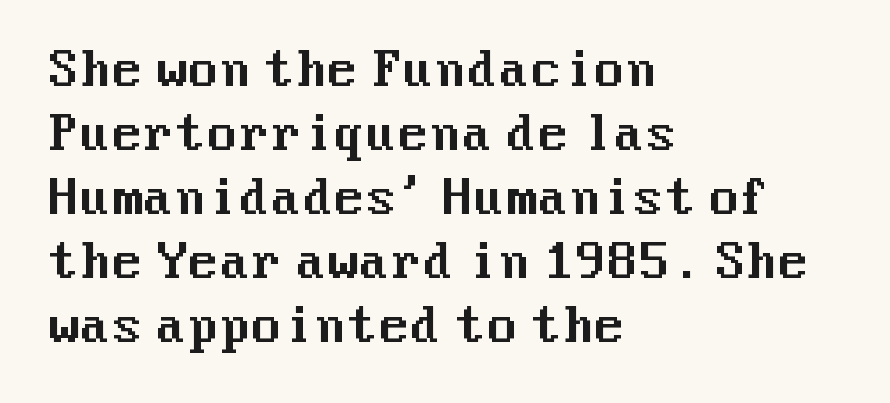
A roman cut, with each character standing at attention. The baseline area is clear. Vertically, the passage feels balanced, rows spaced as you'd expect. The rendering shows plain stroke endings on the letterforms — a sans-serif design.
